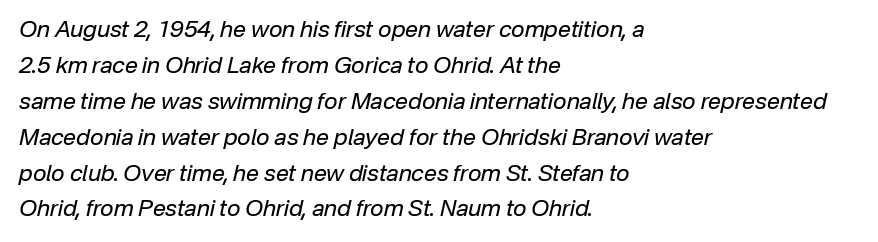
Q: Is the text bold? A: No.
Q: Is the text italic (slanted)? A: Yes, it leans right by about 12 degrees.
Q: Is the text underlined? A: No.
Q: How is the paragraph aligned? A: Left-aligned.
Q: Is the spacing between letters normal or unusually wide? A: Normal.
Q: Is the spacing between lines tight, normal or loose? A: Normal.
